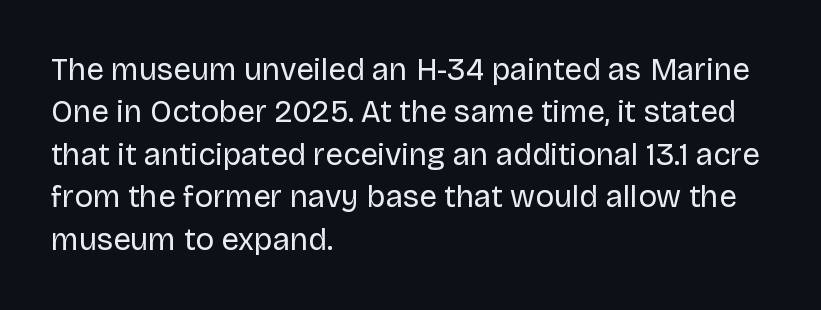
{"serif": "no", "italic": "no", "bold": "no", "weight": "regular", "width": "normal", "stroke_contrast": "low", "x_height": "large", "monospaced": "no", "underline": "no", "align": "left", "line_spacing": "normal", "line_spacing_ratio": 1.37, "letter_spacing": "normal", "letter_spacing_em": 0.0, "glyph_px": 31}
